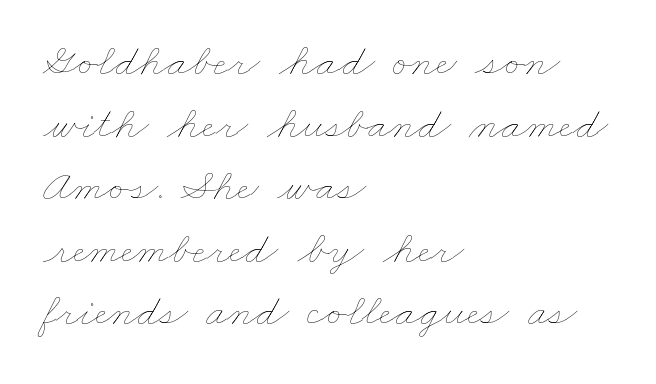
{"bold": "no", "weight": "thin", "width": "wide", "stroke_contrast": "low", "x_height": "small", "monospaced": "no", "underline": "no", "align": "left", "line_spacing": "normal", "line_spacing_ratio": 1.36, "letter_spacing": "normal", "letter_spacing_em": 0.0, "glyph_px": 46}
